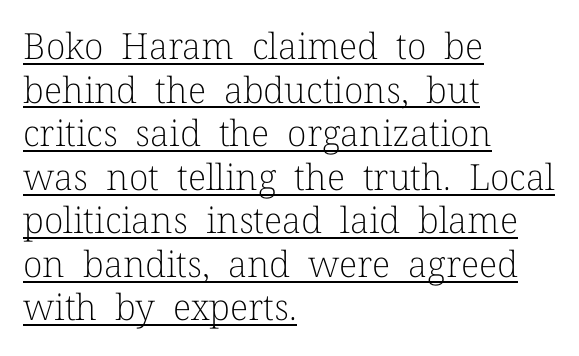
The image shows 36 px light serif type, upright; set left-aligned, line spacing 1.21x, normal letter spacing, underlined; low stroke contrast and a medium x-height.
